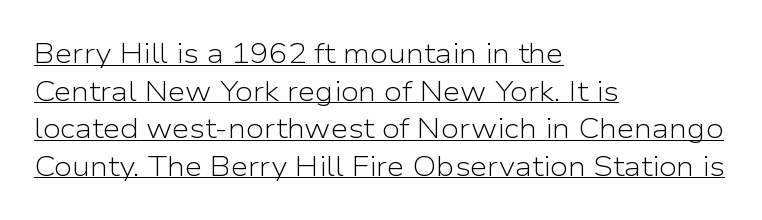
Stems and bowls with no extra thickness — not bold. Notice how the stems are strictly vertical — no italics here. Font category for this specimen: sans-serif. Has an underline been added? It has. Between one letter and the next there's only the usual sliver of space.
